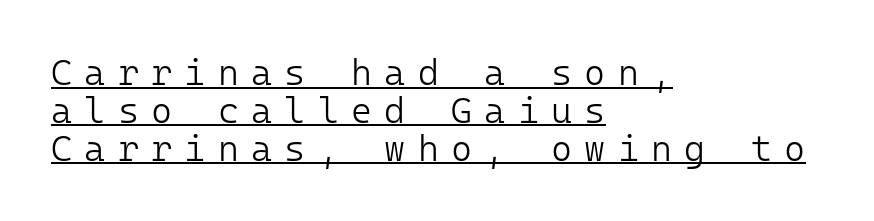
{"serif": "no", "italic": "no", "bold": "no", "weight": "light", "width": "normal", "stroke_contrast": "low", "x_height": "medium", "monospaced": "yes", "underline": "yes", "align": "left", "line_spacing": "tight", "line_spacing_ratio": 1.05, "letter_spacing": "wide", "letter_spacing_em": 0.34, "glyph_px": 36}
